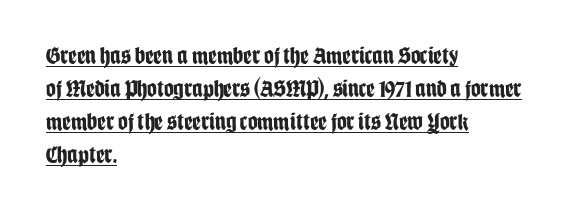
The image shows 24 px bold type, upright; set left-aligned, normal line spacing (1.38x), normal letter spacing, underlined.
